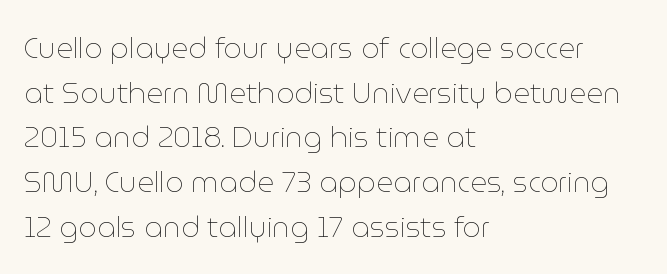
{"italic": "no", "bold": "no", "weight": "thin", "width": "normal", "stroke_contrast": "low", "x_height": "medium", "monospaced": "no", "underline": "no", "align": "left", "line_spacing": "normal", "line_spacing_ratio": 1.54, "letter_spacing": "normal", "letter_spacing_em": 0.0, "glyph_px": 29}
